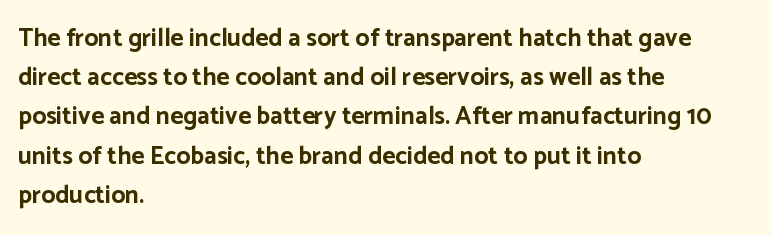
There is no visible air inserted between adjacent glyphs. This sample is left-justified, so line endings fall wherever the words run out. Normally led — the rows are evenly, conventionally spaced. The lettering holds an erect, upright posture throughout.
